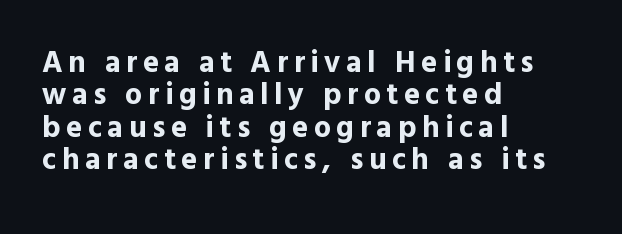
The typeface chosen for these lines omits serifs. The leading is snug, giving the passage a crowded texture. A dark, heavy texture on the line: the type is bold. Proportional: the letters do not fall into vertical columns. Where is the straight margin? On the left.
